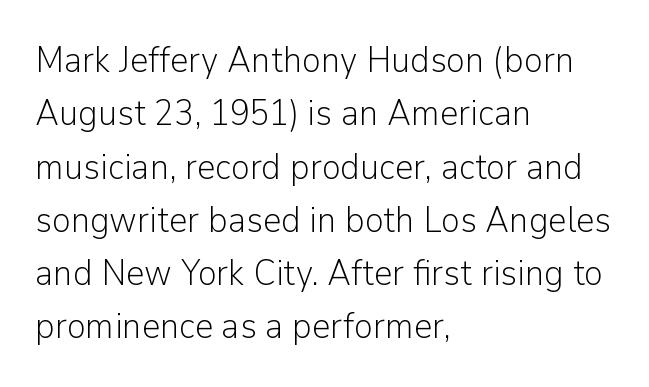
The image shows 36 px light sans-serif type, upright; set left-aligned, normal line spacing (1.48x), normal letter spacing, not underlined; low stroke contrast and a medium x-height.
